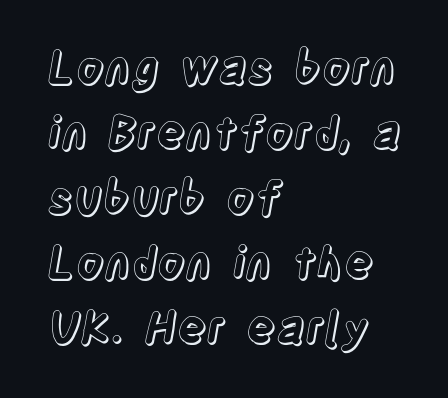
Lines of text with bare space underneath. Successive baselines arrive at the customary interval. A typesetter would call this proportional, since set widths differ per character. Left-aligned paragraph, ragged on the right.
